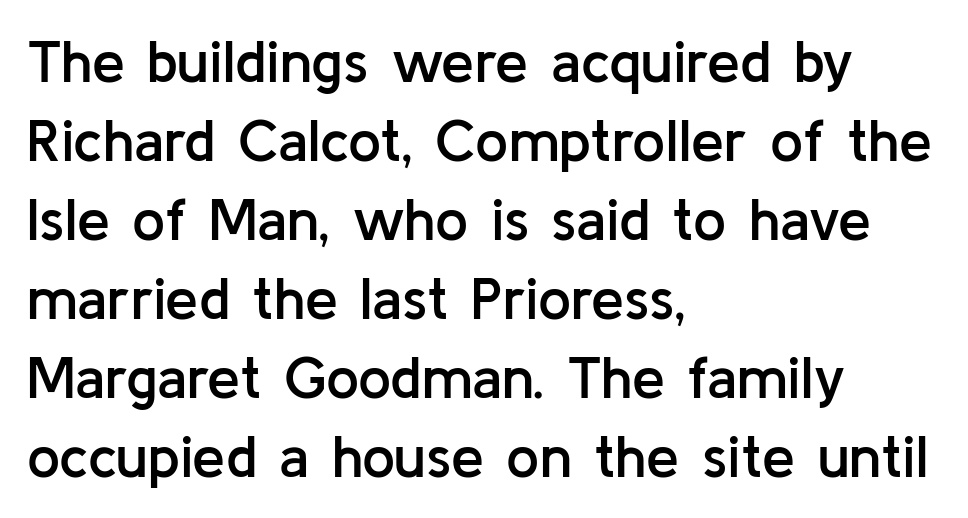
{"serif": "no", "italic": "no", "bold": "semi", "weight": "semibold", "width": "normal", "stroke_contrast": "low", "x_height": "medium", "monospaced": "no", "underline": "no", "align": "left", "line_spacing": "normal", "line_spacing_ratio": 1.34, "letter_spacing": "normal", "letter_spacing_em": 0.0, "glyph_px": 59}
